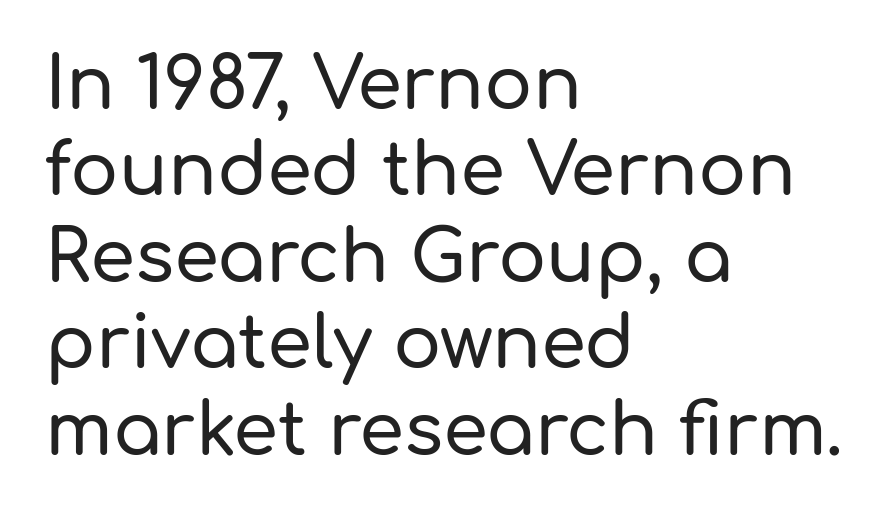
Q: Is the text italic (slanted)? A: No, it is upright.
Q: Is the typeface a serif or a sans-serif typeface? A: Sans-serif.
Q: Is the text underlined? A: No.
Q: How is the paragraph aligned? A: Left-aligned.
Q: Is the spacing between letters normal or unusually wide? A: Normal.
Q: Width (condensed, normal, or wide)? A: Normal.
Q: Stroke contrast? A: Low.
Q: x-height? A: Medium.
Q: Monospaced? A: No.
